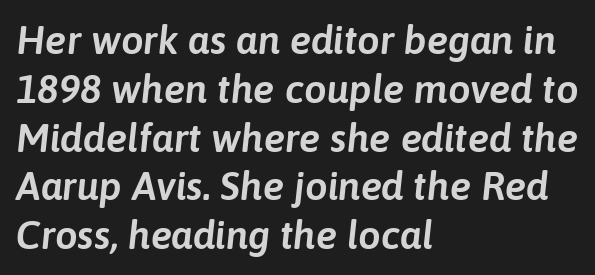
Q: Is the text italic (slanted)? A: Yes, it leans right by about 6 degrees.
Q: Is the text underlined? A: No.
Q: How is the paragraph aligned? A: Left-aligned.
Q: Is the spacing between letters normal or unusually wide? A: Normal.
Q: Width (condensed, normal, or wide)? A: Normal.
Q: Stroke contrast? A: Low.
Q: x-height? A: Medium.
Q: Monospaced? A: No.
